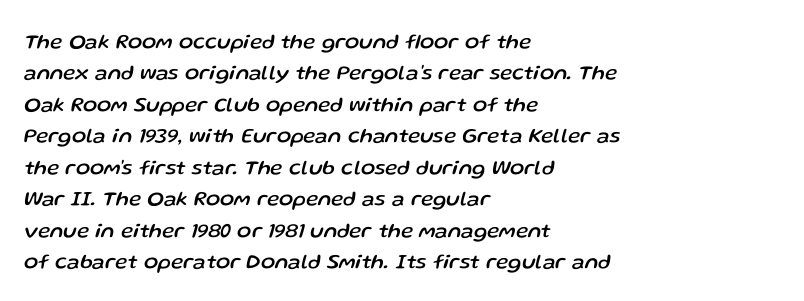
{"italic": "yes", "lean": "right", "slant_degrees": 13, "underline": "no", "align": "left", "line_spacing": "normal", "line_spacing_ratio": 1.5, "letter_spacing": "normal", "letter_spacing_em": 0.0, "glyph_px": 21}
